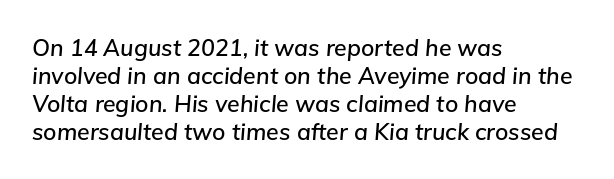
The image shows 23 px text type, italic (leaning right); set left-aligned, line spacing 1.22x, normal letter spacing, not underlined.
